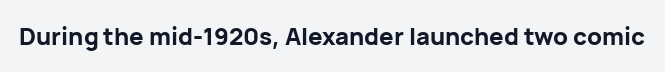
The image shows 24 px bold type, upright; set normal letter spacing, not underlined.
